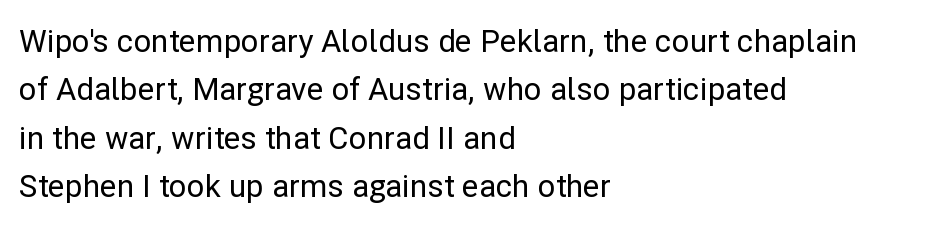
Is there much room between lines? A standard amount, neither cramped nor airy. Style check: upright. The letterforms sit shoulder to shoulder at normal distance. Horizontally, the lines are justified to the leading edge only. Nothing sits at the stroke ends, so this counts as sans-serif.
